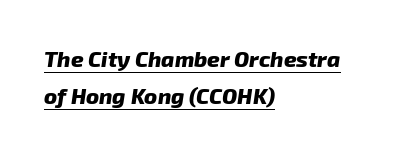
The image shows 22 px bold type; set left-aligned, normal line spacing (1.69x), normal letter spacing, underlined.
